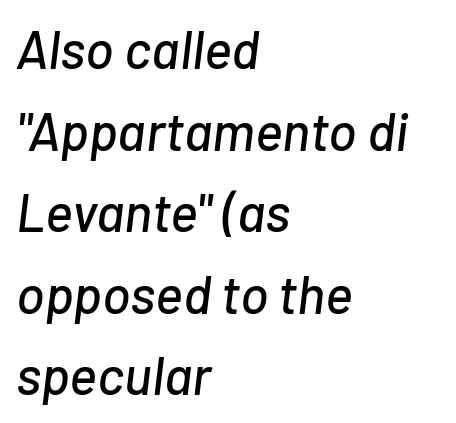
The words here are not underlined. The text block is weighted toward the left margin, trailing off unevenly rightward. Observe the lean: these are italic letterforms. The rendering uses a moderate line-height, typical for paragraphs. This rendering leaves character spacing at its baseline value. Is this a fixed-width face? No — the glyphs have proportional, varying widths.
